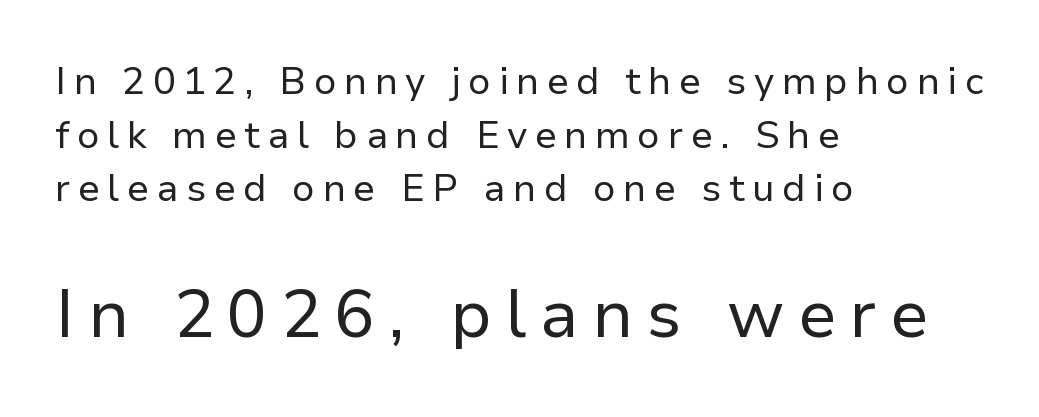
Tall strokes in this sample are plumb rather than angled. Vertically, the passage feels balanced, rows spaced as you'd expect. Here the designer chose a conventional face with non-uniform glyph widths. Observe the absence of serifs on each vertical stroke in this sample. Someone cranked the tracking dial way up on this one.
